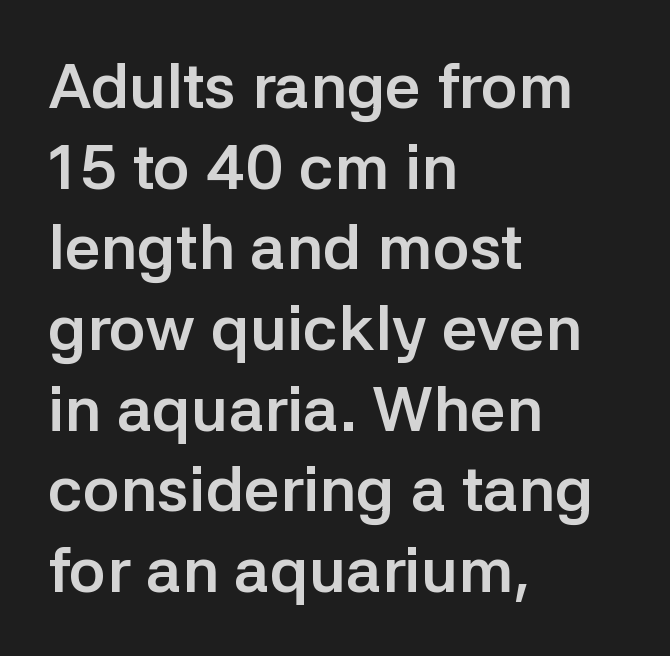
Emphasis by weight is at full strength: bold. These lines sit exactly where default settings would place them. Descender tails drop into unmarked territory. The letters stand straight up with perfectly vertical stems.
